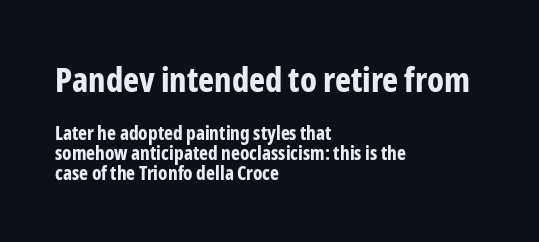
{"serif": "no", "italic": "no", "bold": "yes", "weight": "bold", "width": "condensed", "stroke_contrast": "low", "x_height": "medium", "monospaced": "no", "underline": "no", "align": "left", "line_spacing": "tight", "line_spacing_ratio": 1.07, "letter_spacing": "normal", "letter_spacing_em": 0.0, "larger_block": "first", "size_ratio": 1.79, "glyph_px": 34}
